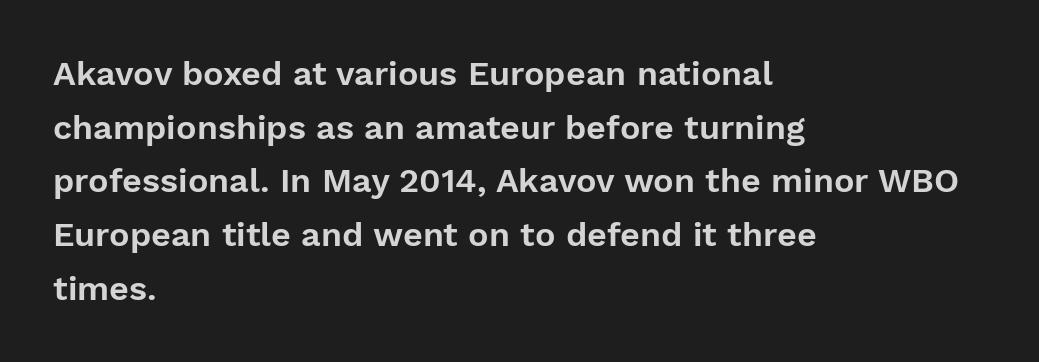
Q: Is the text italic (slanted)? A: No, it is upright.
Q: Is the typeface a serif or a sans-serif typeface? A: Sans-serif.
Q: Is the text underlined? A: No.
Q: How is the paragraph aligned? A: Left-aligned.
Q: Is the spacing between letters normal or unusually wide? A: Normal.
Q: Is the spacing between lines tight, normal or loose? A: Normal.
Q: Width (condensed, normal, or wide)? A: Normal.
Q: Stroke contrast? A: Low.
Q: x-height? A: Medium.
Q: Monospaced? A: No.
